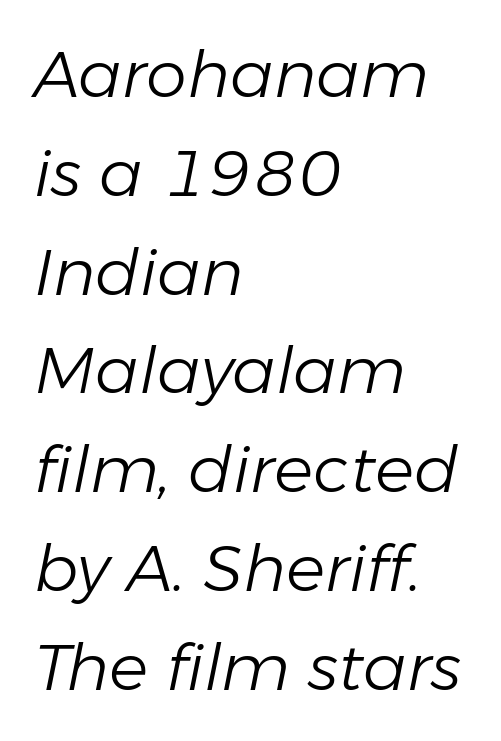
{"italic": "yes", "lean": "right", "slant_degrees": 11, "bold": "no", "weight": "light", "width": "normal", "stroke_contrast": "low", "x_height": "medium", "monospaced": "no", "underline": "no", "align": "left", "line_spacing": "normal", "line_spacing_ratio": 1.52, "letter_spacing": "normal", "letter_spacing_em": 0.0, "glyph_px": 65}
